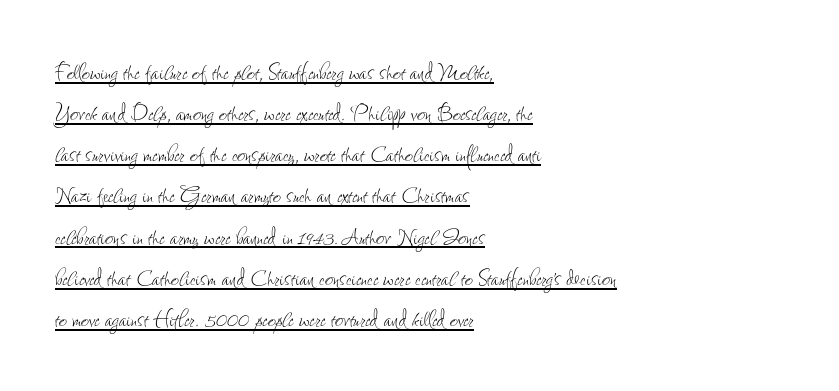
The image shows 28 px thin, condensed type; set left-aligned, normal line spacing (1.47x), normal letter spacing, underlined; low stroke contrast and a small x-height.
